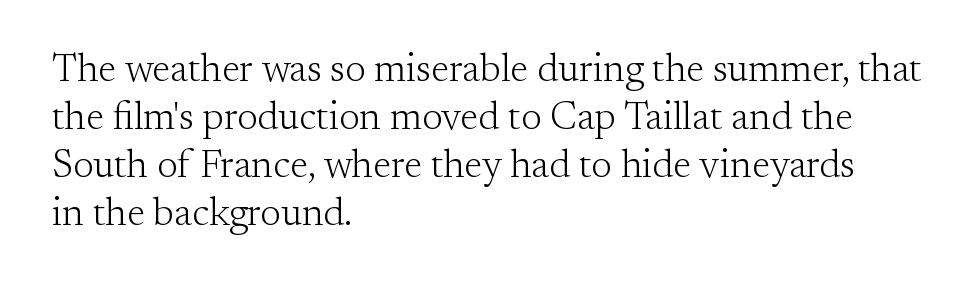
Plain, unruled lines of type. Ordinary non-slanted type is in use. Caption: face not bold, strokes unweighted. The characters display serif detailing at their extremities.
